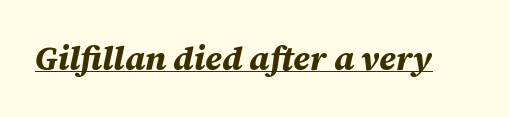
The image shows 33 px bold type, italic (leaning right); set normal letter spacing, underlined; medium stroke contrast and a large x-height.
